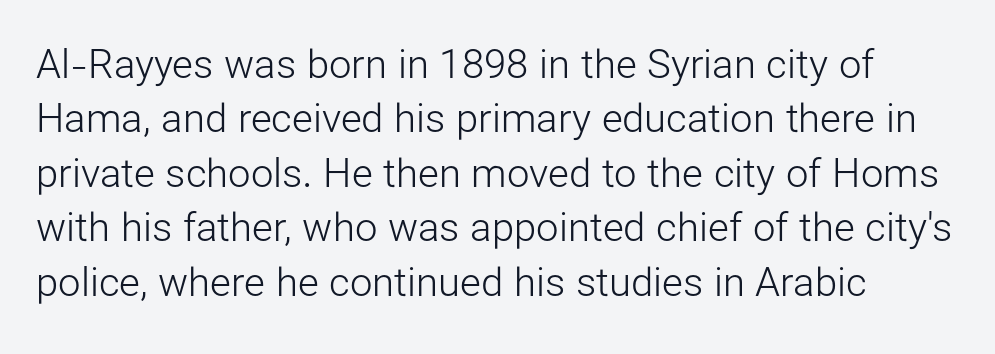
The image shows 40 px light sans-serif type, upright; set left-aligned, normal line spacing (1.36x), normal letter spacing, not underlined; low stroke contrast and a medium x-height.
